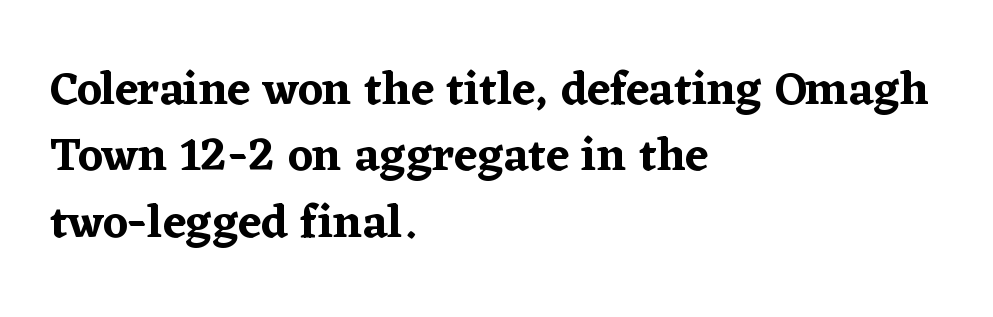
{"serif": "yes", "italic": "no", "width": "normal", "stroke_contrast": "low", "x_height": "medium", "monospaced": "no", "underline": "no", "align": "left", "line_spacing": "normal", "line_spacing_ratio": 1.41, "letter_spacing": "normal", "letter_spacing_em": 0.0, "glyph_px": 47}
